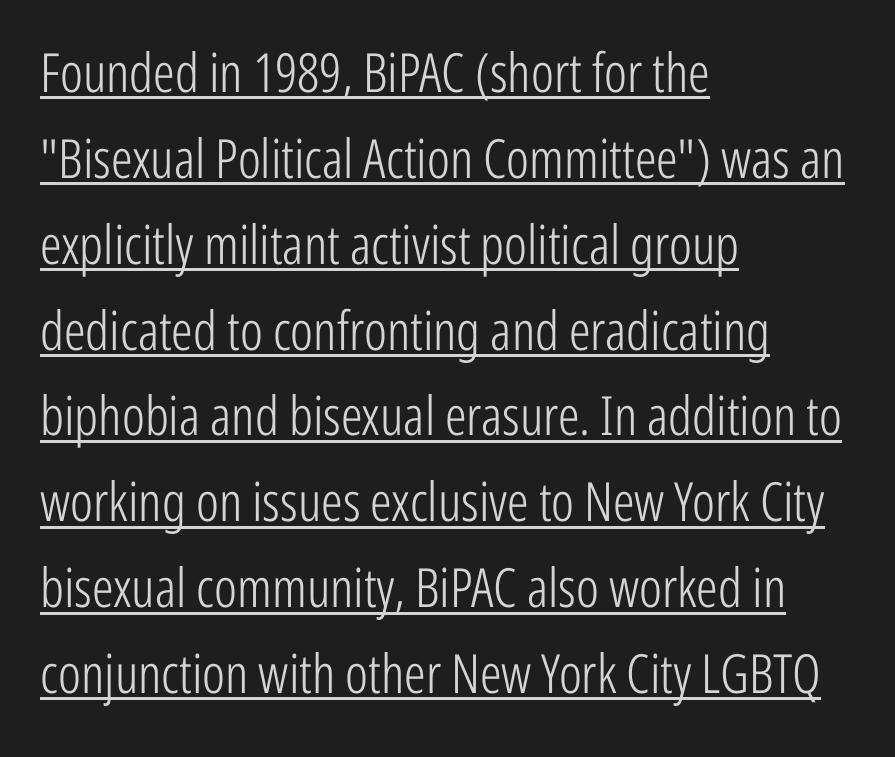
The image shows 54 px light, condensed sans-serif type, upright; set left-aligned, normal line spacing (1.59x), normal letter spacing, underlined; low stroke contrast and a medium x-height.
